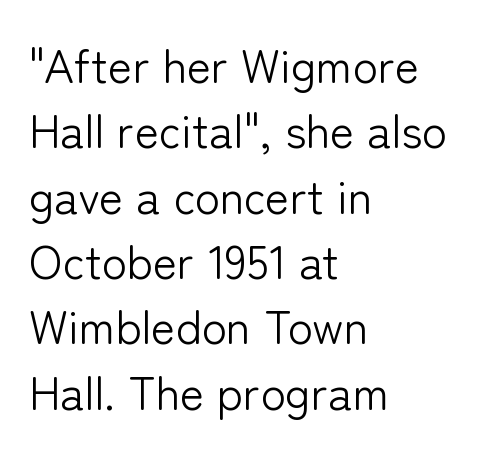
No word sits above an underline. One glance says typical: line gaps are just what's usual. Short and long lines alike share a common starting point at left. Ascenders rise straight up at ninety degrees.
